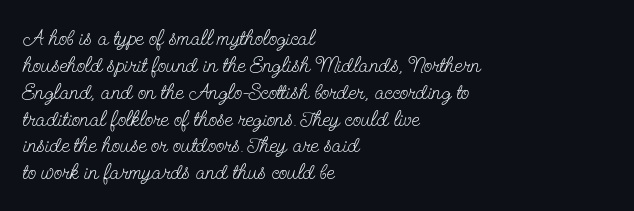
Q: Is the text bold? A: No.
Q: Is the text italic (slanted)? A: Yes.
Q: Is the text underlined? A: No.
Q: How is the paragraph aligned? A: Left-aligned.
Q: Is the spacing between letters normal or unusually wide? A: Normal.
